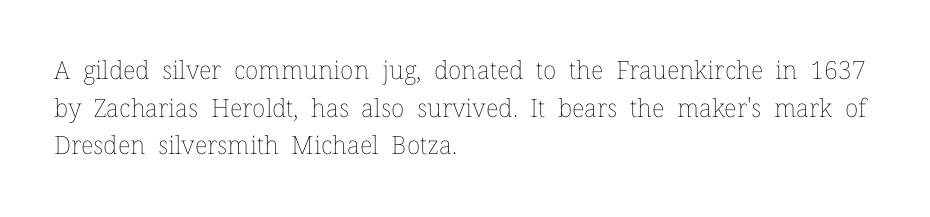
The face used here is rendered with its standard letterfit. Just letters on the line, the space beneath them empty. Caption: face not bold, strokes unweighted. Line spacing here is normal.
